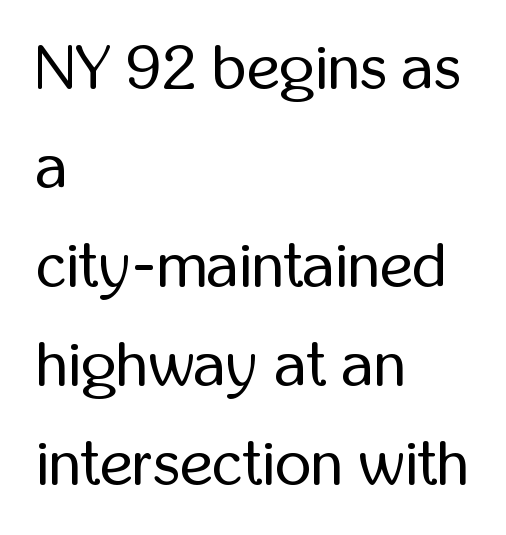
A sans-serif font was chosen for this passage. A typesetter would mark this as roman, not italic. Descenders are the only things crossing below the line. Observe the ordinary spacing: letters are neighbours, not strangers. Think of a printed novel: that variable character pitch is what you see here.
